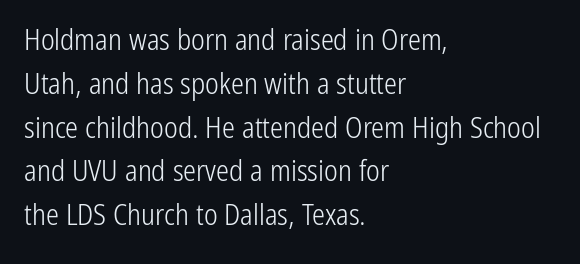
The weight tops out at a normal text grade. Look at the bottom of the vertical strokes: they stop flat, with no serifs. Honestly, the row spacing looks completely unremarkable. The passage shown has conventional tracking throughout.
